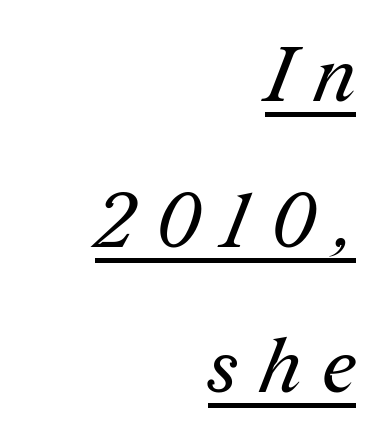
The tracking jumps out immediately: characters are airy and widely separated. Is the type heavy? It reads as light-to-regular instead. A student would call this right alignment; a typographer would say flush right, rag left. Is this a sans? No — the strokes have serifs. Is this a fixed-width face? No — the glyphs have proportional, varying widths. Check the space under the baseline: a stroke is drawn there.
